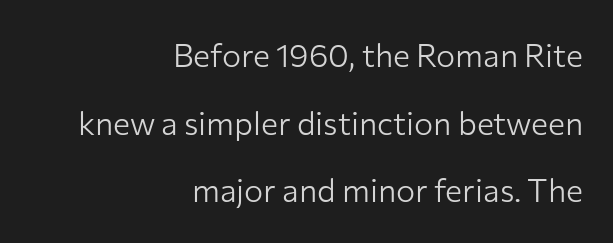
A typesetter would label this face a sans. In terms of letterspacing, this is plain default setting. Posture: straight, roman, zero tilt. Does the leading feel generous? Absolutely, it's lavish. Ink coverage per letter is moderate at most. This sample is right-justified, so line beginnings fall wherever the words allow.
